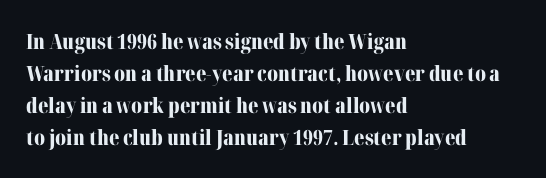
The type sits square on the baseline with zero lean. Summary of weight: heavy, a full bold. Interline gaps are of average width in this sample. The type is set solid horizontally, with unmodified tracking. Underline: absent.
